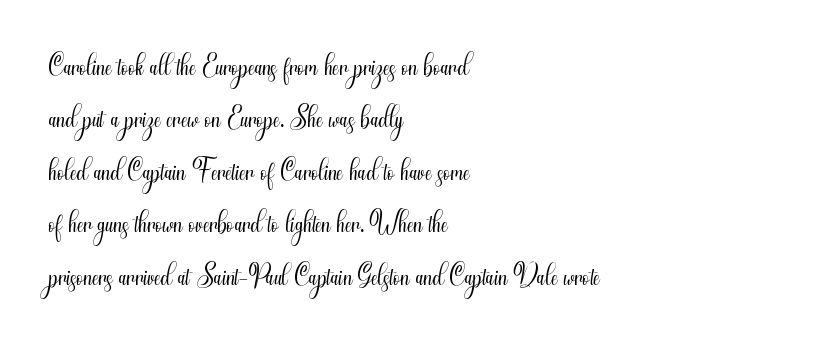
Notice how descenders clear the ascenders below comfortably — that's standard leading. A light-to-regular cut is what we see here. Look at the tracking — it's just the regular setting, nothing added. The foot of each line stays bare and open. To sum up the face: it is a sans, with no serifs.
